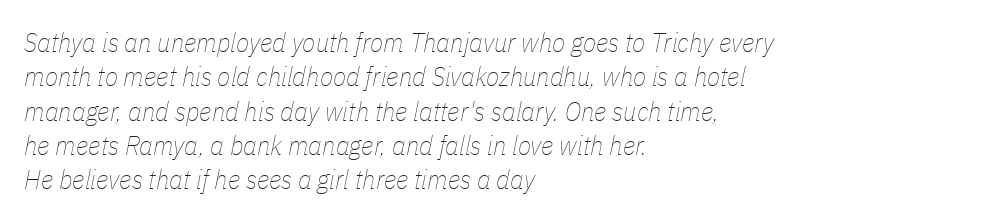
{"italic": "yes", "lean": "right", "slant_degrees": 11, "bold": "no", "underline": "no", "align": "left", "line_spacing": "normal", "line_spacing_ratio": 1.27, "letter_spacing": "normal", "letter_spacing_em": 0.0, "glyph_px": 27}
